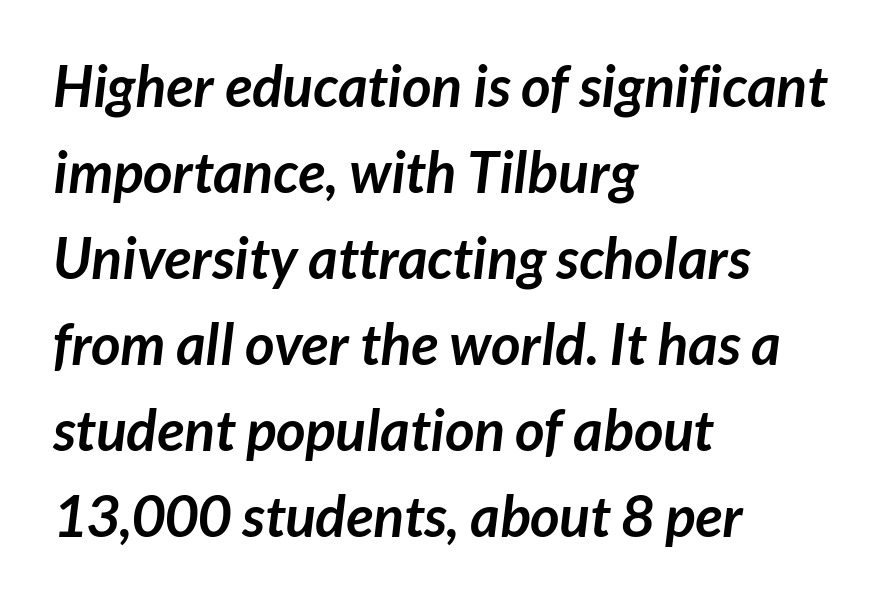
Q: Is the text bold? A: Yes.
Q: Is the typeface a serif or a sans-serif typeface? A: Sans-serif.
Q: Is the text underlined? A: No.
Q: How is the paragraph aligned? A: Left-aligned.
Q: Is the spacing between letters normal or unusually wide? A: Normal.
Q: Is the spacing between lines tight, normal or loose? A: Normal.
Q: Width (condensed, normal, or wide)? A: Normal.
Q: Stroke contrast? A: Low.
Q: x-height? A: Medium.
Q: Monospaced? A: No.
